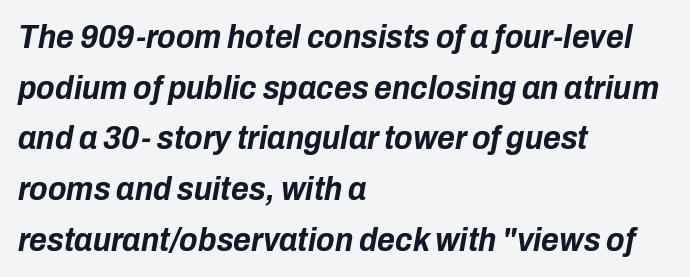
Which margin do the lines hug? The left one — the right edge is uneven. Compared with typical body copy, the letter spacing here is the same. Normally led — the rows are evenly, conventionally spaced. The passage shown is not underscored anywhere. Caption: bold face, heavy strokes.
